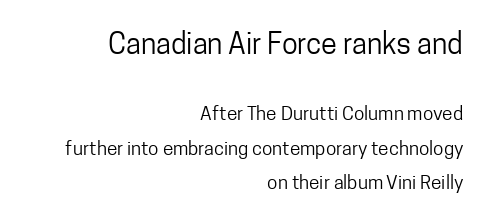
{"serif": "no", "italic": "no", "bold": "no", "weight": "regular", "width": "condensed", "stroke_contrast": "low", "x_height": "medium", "monospaced": "no", "underline": "no", "align": "right", "line_spacing_ratio": 1.82, "letter_spacing": "normal", "letter_spacing_em": 0.0, "larger_block": "first", "size_ratio": 1.53, "glyph_px": 29}
